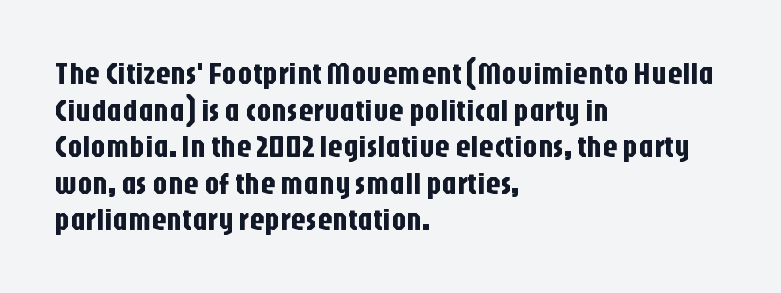
{"serif": "no", "italic": "no", "width": "condensed", "stroke_contrast": "low", "x_height": "large", "monospaced": "no", "underline": "no", "align": "left", "line_spacing_ratio": 1.22, "letter_spacing": "normal", "letter_spacing_em": 0.0, "glyph_px": 30}
